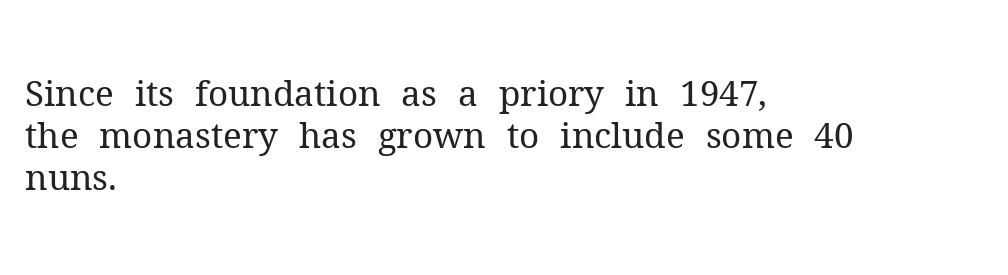
The image shows 35 px regular-weight serif type, upright; set left-aligned, line spacing 1.2x, normal letter spacing, not underlined; medium stroke contrast and a medium x-height.
